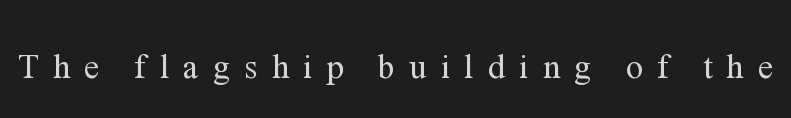
Q: Is the text bold? A: No.
Q: Is the text italic (slanted)? A: No, it is upright.
Q: Is the typeface a serif or a sans-serif typeface? A: Serif.
Q: Is the text underlined? A: No.
Q: Is the spacing between letters normal or unusually wide? A: Unusually wide.
Q: Width (condensed, normal, or wide)? A: Normal.
Q: Stroke contrast? A: Medium.
Q: x-height? A: Medium.
Q: Monospaced? A: No.
